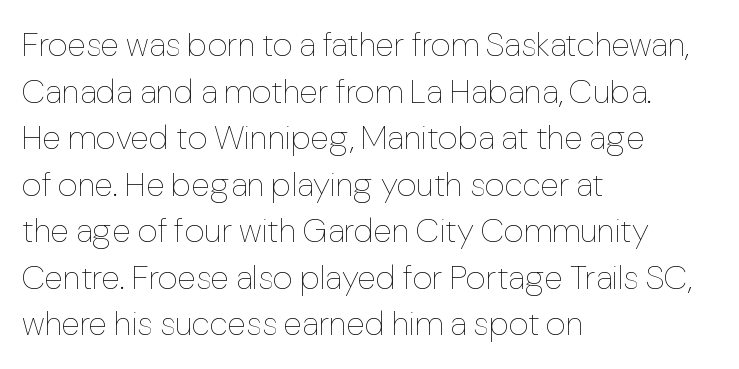
This sample keeps an unexceptional amount of space between lines. Do the characters align in a grid? No, the font is proportional. Counters stay open thanks to moderate or lighter strokes. The lines in this sample share a left origin and differ only in where they stop. Each row of text sits above clean, open space.
